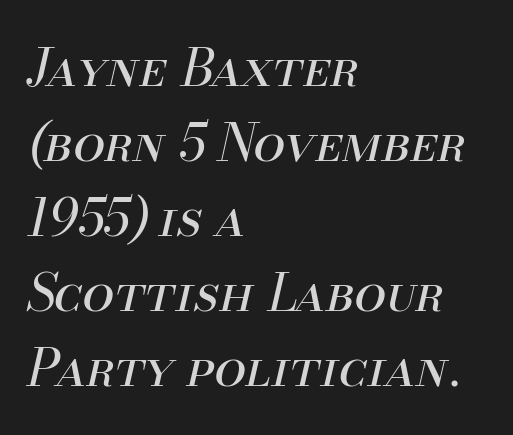
{"italic": "yes", "lean": "right", "slant_degrees": 13, "bold": "no", "weight": "regular", "width": "normal", "stroke_contrast": "medium", "x_height": "small", "monospaced": "no", "underline": "no", "align": "left", "line_spacing": "normal", "line_spacing_ratio": 1.47, "letter_spacing": "normal", "letter_spacing_em": 0.0, "glyph_px": 51}
